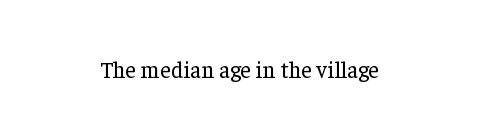
The type is set solid horizontally, with unmodified tracking. Words float on clear page, feet unadorned. A quiet, ordinary-to-light weight characterises the typeface. The type sits square on the baseline with zero lean.
